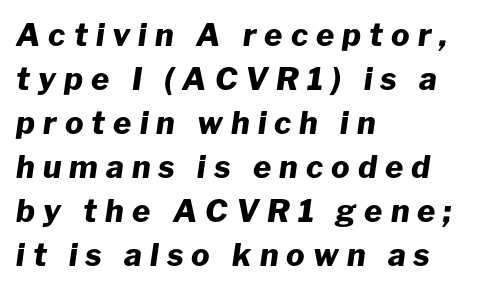
The image shows 31 px heavy type, italic (leaning right); set left-aligned, normal line spacing (1.42x), unusually wide letter spacing (+0.26 em), not underlined; low stroke contrast and a medium x-height.
